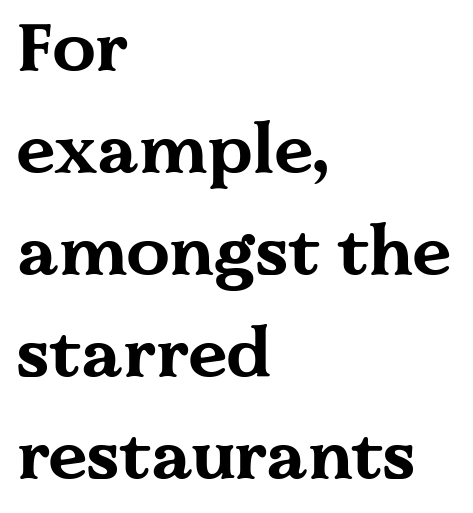
Q: Is the text bold? A: Yes.
Q: Is the text italic (slanted)? A: No, it is upright.
Q: Is the typeface a serif or a sans-serif typeface? A: Serif.
Q: Is the text underlined? A: No.
Q: How is the paragraph aligned? A: Left-aligned.
Q: Is the spacing between letters normal or unusually wide? A: Normal.
Q: Is the spacing between lines tight, normal or loose? A: Normal.
Q: Width (condensed, normal, or wide)? A: Wide.
Q: Stroke contrast? A: Medium.
Q: x-height? A: Medium.
Q: Monospaced? A: No.
